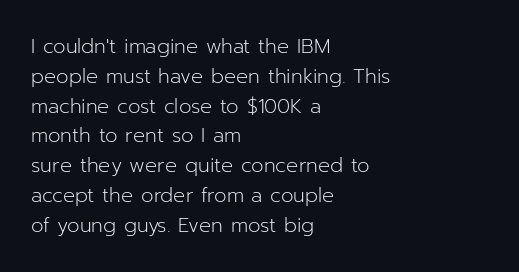
Q: Is the text bold? A: No.
Q: Is the text italic (slanted)? A: No, it is upright.
Q: Is the text underlined? A: No.
Q: How is the paragraph aligned? A: Left-aligned.
Q: Is the spacing between letters normal or unusually wide? A: Normal.
Q: Is the spacing between lines tight, normal or loose? A: Normal.
